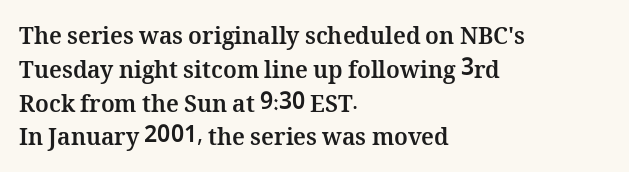
The image shows 23 px bold type, upright; set left-aligned, normal line spacing (1.47x), normal letter spacing, not underlined.
